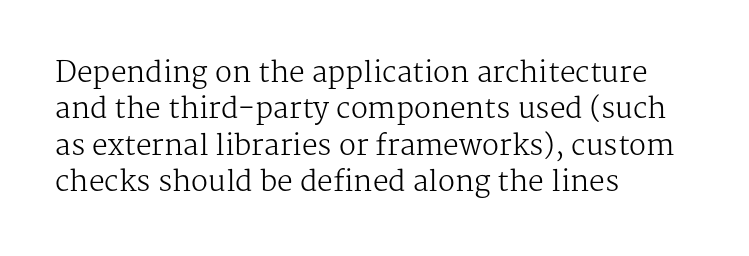
{"serif": "yes", "italic": "no", "bold": "no", "weight": "regular", "width": "normal", "stroke_contrast": "medium", "x_height": "medium", "monospaced": "no", "underline": "no", "align": "left", "line_spacing": "normal", "line_spacing_ratio": 1.3, "letter_spacing": "normal", "letter_spacing_em": 0.0, "glyph_px": 28}
